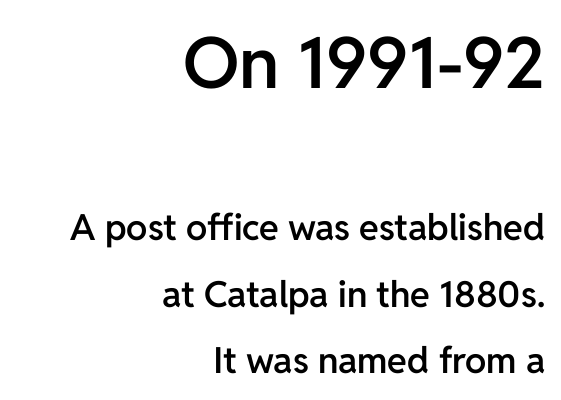
Q: Is the text bold? A: Semi-bold.
Q: Is the text italic (slanted)? A: No, it is upright.
Q: Is the typeface a serif or a sans-serif typeface? A: Sans-serif.
Q: Is the text underlined? A: No.
Q: How is the paragraph aligned? A: Right-aligned.
Q: Is the spacing between letters normal or unusually wide? A: Normal.
Q: Which block of text is set in a larger size, the first (top) or the second (bottom)? A: The first (top) one.
Q: Width (condensed, normal, or wide)? A: Normal.
Q: Stroke contrast? A: Low.
Q: x-height? A: Medium.
Q: Monospaced? A: No.
